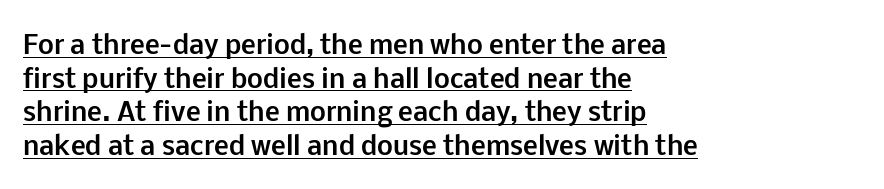
Observe the ordinary spacing: letters are neighbours, not strangers. The words here are underlined. This is the regular roman posture of the typeface. This sample keeps an unexceptional amount of space between lines. The typesetter chose a ragged-right arrangement here.
